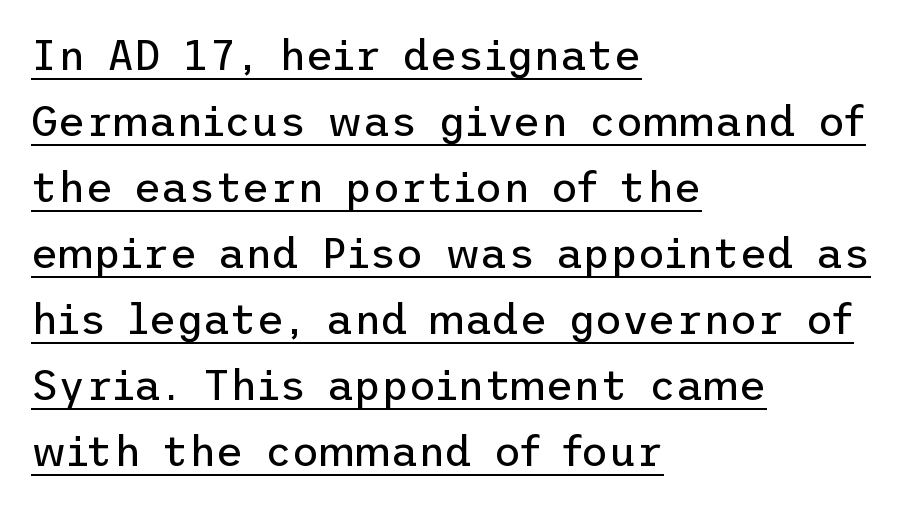
Serif or sans? Sans — the stroke terminals are bare. Standard letterfit; no display-style spreading of the glyphs. The glyphs are accompanied by a horizontal stroke just below them. A classic flush-left, rag-right setting is used for this passage. The rendering uses a moderate line-height, typical for paragraphs. The passage shown is not bold in any degree.
